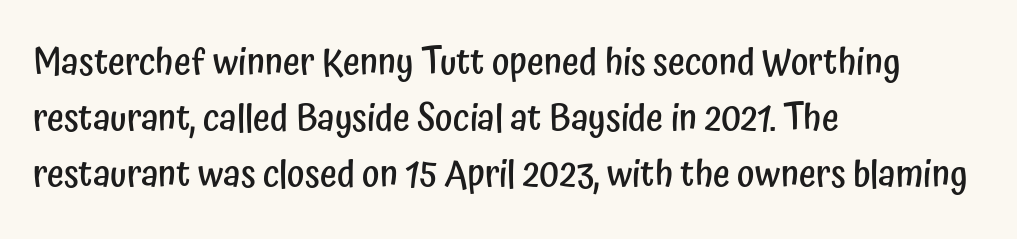
Q: Is the text bold? A: Semi-bold.
Q: Is the text italic (slanted)? A: No, it is upright.
Q: Is the typeface a serif or a sans-serif typeface? A: Sans-serif.
Q: Is the text underlined? A: No.
Q: How is the paragraph aligned? A: Left-aligned.
Q: Is the spacing between letters normal or unusually wide? A: Normal.
Q: Is the spacing between lines tight, normal or loose? A: Normal.
Q: Width (condensed, normal, or wide)? A: Condensed.
Q: Stroke contrast? A: Low.
Q: x-height? A: Medium.
Q: Monospaced? A: No.
